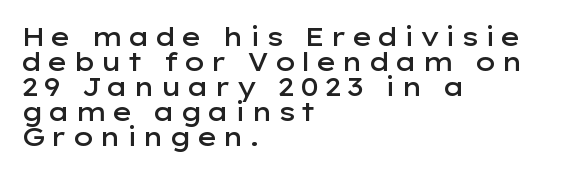
Vertical spacing — tight. Designer's note — italics off, roman on. Moderately thickened strokes mark this as semibold type. The text block is weighted toward the left margin, trailing off unevenly rightward. Underline: absent.
